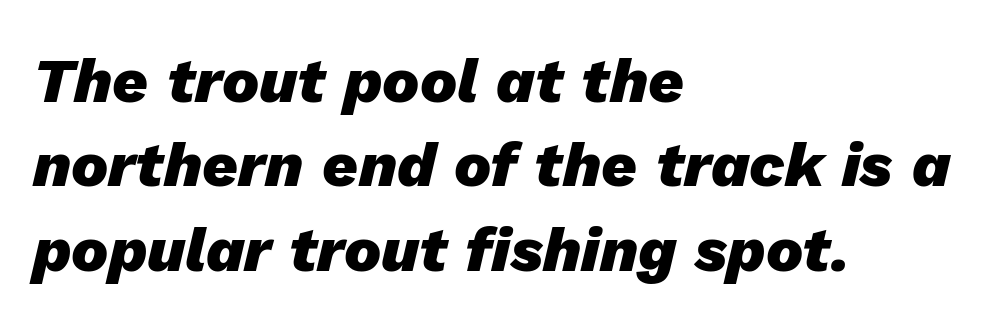
Proportional: the letters do not fall into vertical columns. These lines were composed using italics. Weight: bold. The block of text has a typical density, with ordinary space between rows. A clean baseline with only descenders dipping below it.
